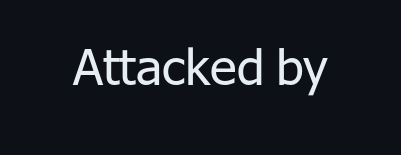
Regarding serifs, this sample does without them. Varying glyph widths throughout — classic text-font behaviour. Vertical stems look standard width or narrower in stroke. This rendering leaves character spacing at its baseline value. This is roman type, the default non-slanted kind.
